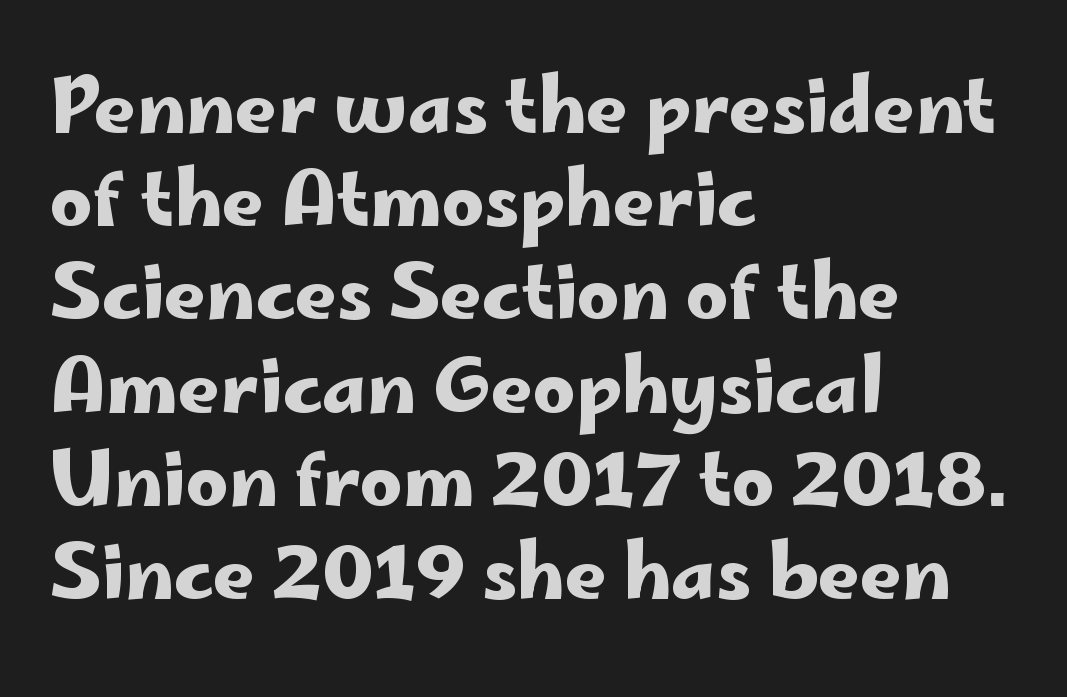
Q: Is the text italic (slanted)? A: No, it is upright.
Q: Is the typeface a serif or a sans-serif typeface? A: Sans-serif.
Q: Is the text underlined? A: No.
Q: How is the paragraph aligned? A: Left-aligned.
Q: Is the spacing between letters normal or unusually wide? A: Normal.
Q: Is the spacing between lines tight, normal or loose? A: Normal.
Q: Width (condensed, normal, or wide)? A: Wide.
Q: Stroke contrast? A: Low.
Q: x-height? A: Small.
Q: Monospaced? A: No.
